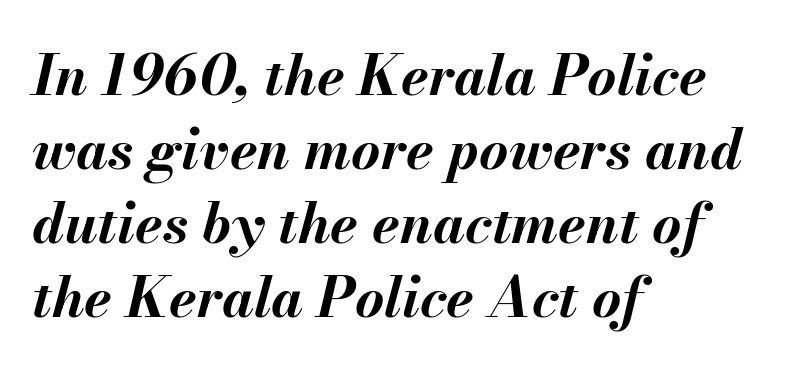
The image shows 56 px bold type, italic (leaning right); set left-aligned, normal line spacing (1.32x), normal letter spacing, not underlined; medium stroke contrast and a small x-height.
